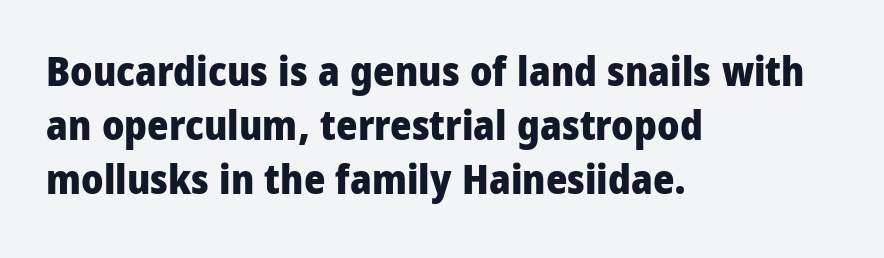
Q: Is the text bold? A: Yes.
Q: Is the text italic (slanted)? A: No, it is upright.
Q: Is the typeface a serif or a sans-serif typeface? A: Sans-serif.
Q: Is the text underlined? A: No.
Q: How is the paragraph aligned? A: Left-aligned.
Q: Is the spacing between letters normal or unusually wide? A: Normal.
Q: Is the spacing between lines tight, normal or loose? A: Normal.
Q: Width (condensed, normal, or wide)? A: Condensed.
Q: Stroke contrast? A: Low.
Q: x-height? A: Large.
Q: Monospaced? A: No.
